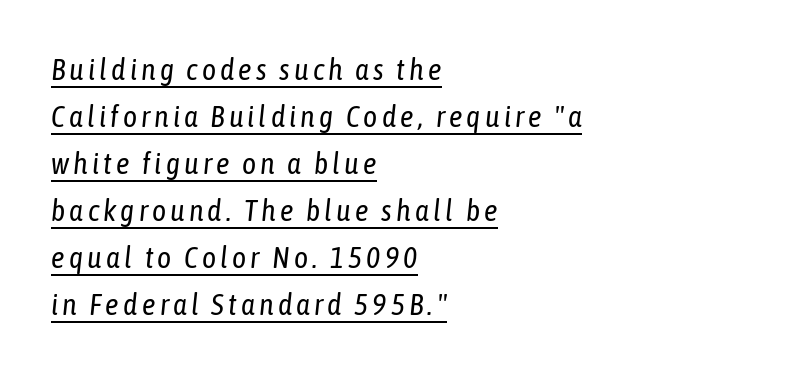
Q: Is the text bold? A: No.
Q: Is the text italic (slanted)? A: Yes, it leans right by about 6 degrees.
Q: Is the text underlined? A: Yes.
Q: How is the paragraph aligned? A: Left-aligned.
Q: Is the spacing between lines tight, normal or loose? A: Normal.
Q: Width (condensed, normal, or wide)? A: Condensed.
Q: Stroke contrast? A: Low.
Q: x-height? A: Medium.
Q: Monospaced? A: No.
